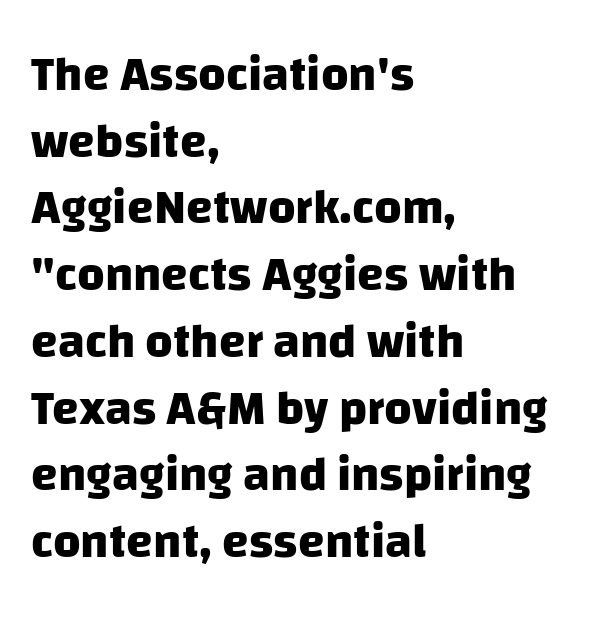
{"serif": "no", "bold": "yes", "weight": "heavy", "width": "normal", "stroke_contrast": "low", "x_height": "large", "monospaced": "no", "underline": "no", "align": "left", "line_spacing": "normal", "line_spacing_ratio": 1.39, "letter_spacing": "normal", "letter_spacing_em": 0.0, "glyph_px": 48}
